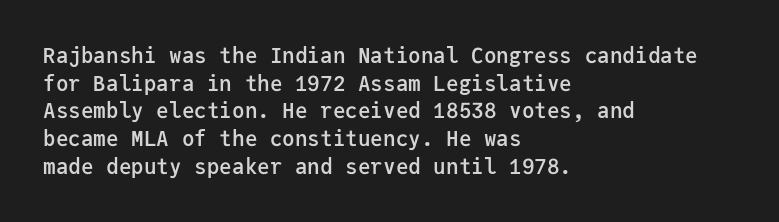
These words are printed semibold, heavier than regular yet not bold. Does the lettering tilt? It doesn't — this is upright. The area under the type is left untouched. Alignment: flush left.
